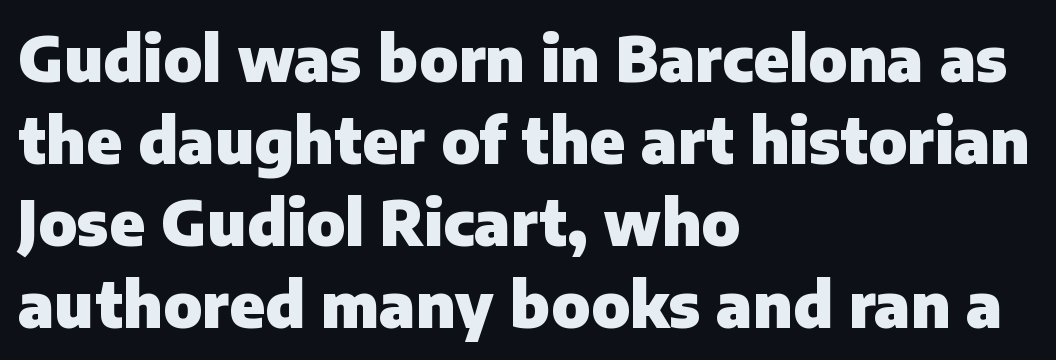
Every letter is thick-stroked: bold, no question. The space directly below the letters is spotless. Looks like regular typesetting: each glyph gets only the width it needs. These lines are composed in type without serifs.
